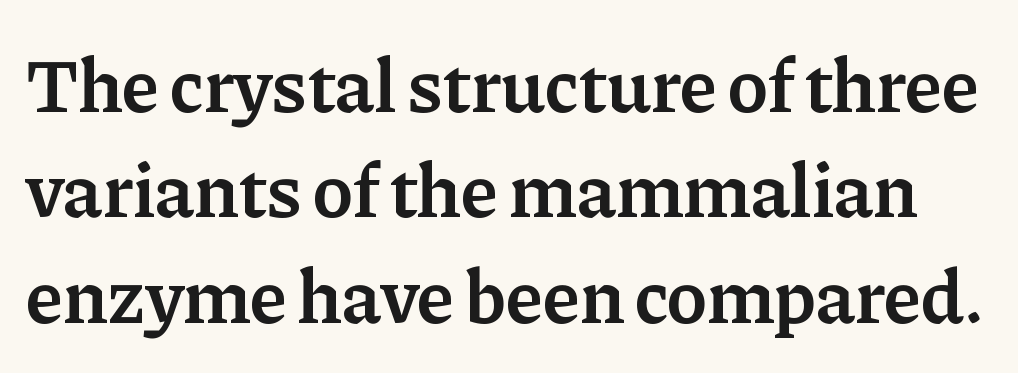
Observe the serifs anchoring each vertical stroke in this sample. The strip under each line holds only bare page. This block has exactly the height ordinary leading produces. Compared with an ordinary text face, these strokes are moderately heavier — a semibold.
